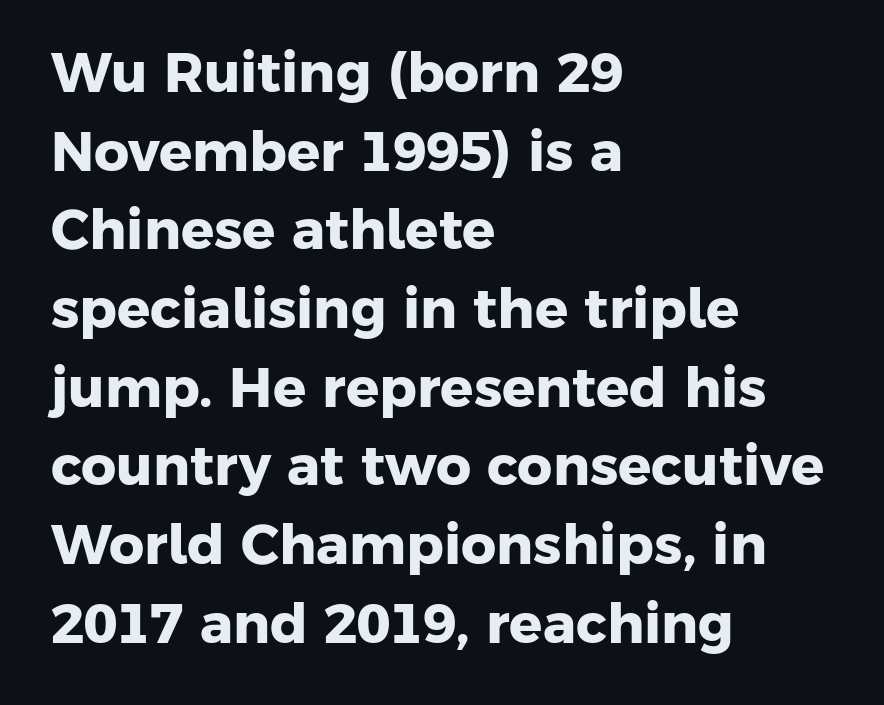
The image shows 55 px heavy sans-serif type; set left-aligned, normal line spacing (1.43x), normal letter spacing, not underlined; low stroke contrast and a medium x-height.
